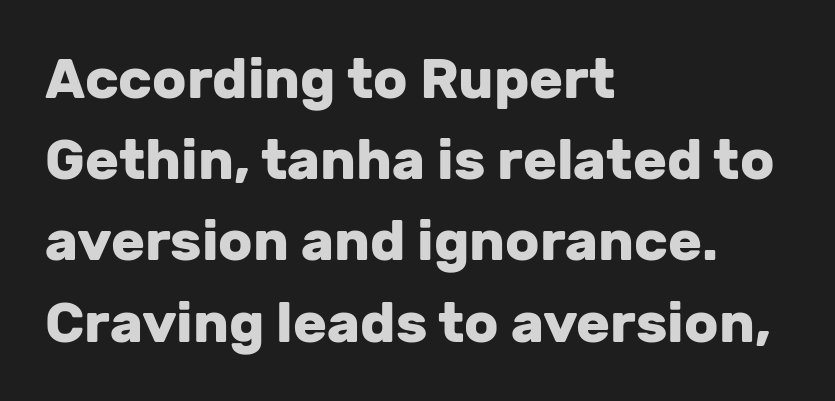
{"serif": "no", "italic": "no", "bold": "yes", "weight": "heavy", "width": "normal", "stroke_contrast": "low", "x_height": "medium", "monospaced": "no", "underline": "no", "align": "left", "line_spacing": "normal", "line_spacing_ratio": 1.45, "letter_spacing": "normal", "letter_spacing_em": 0.0, "glyph_px": 56}
